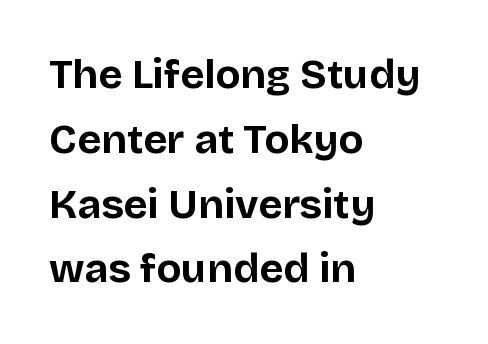
The image shows 41 px bold sans-serif type, upright; set left-aligned, normal line spacing (1.58x), normal letter spacing, not underlined; low stroke contrast and a large x-height.
